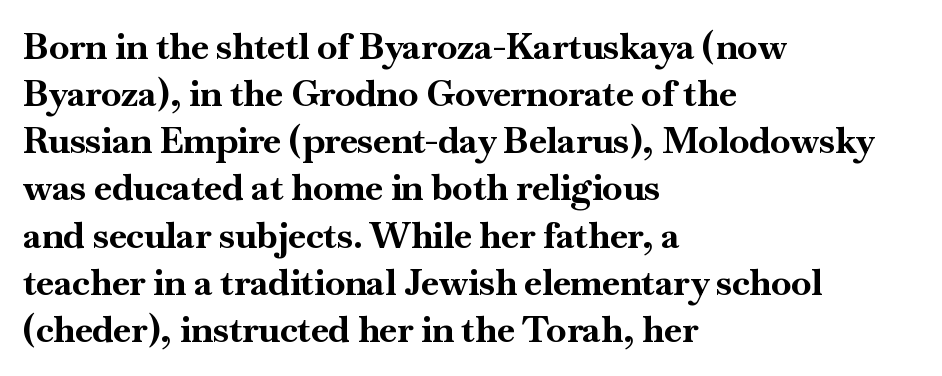
The image shows 36 px bold serif type, upright; set left-aligned, normal line spacing (1.31x), normal letter spacing, not underlined; high stroke contrast and a small x-height.
